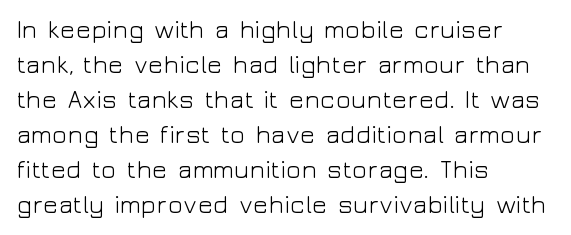
Nobody drew a line under any word here. The passage is arranged the way most books set body copy — flush left. Is the stroke heavy? The answer is a plain regular-or-lighter. Nobody touched the tracking dial on this one. A roman cut, with each character standing at attention. The space between consecutive lines is moderate.
